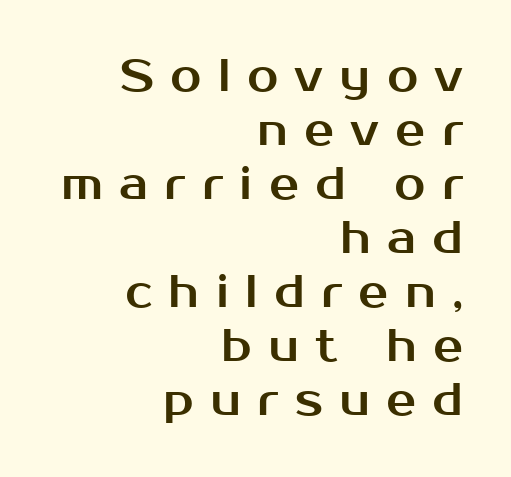
The compositor pushed each line to the right boundary. Spacing verdict: proportional, widths tailored to each character. The string is rendered with underlining switched off. No italicization has been applied; the sample stays upright.
